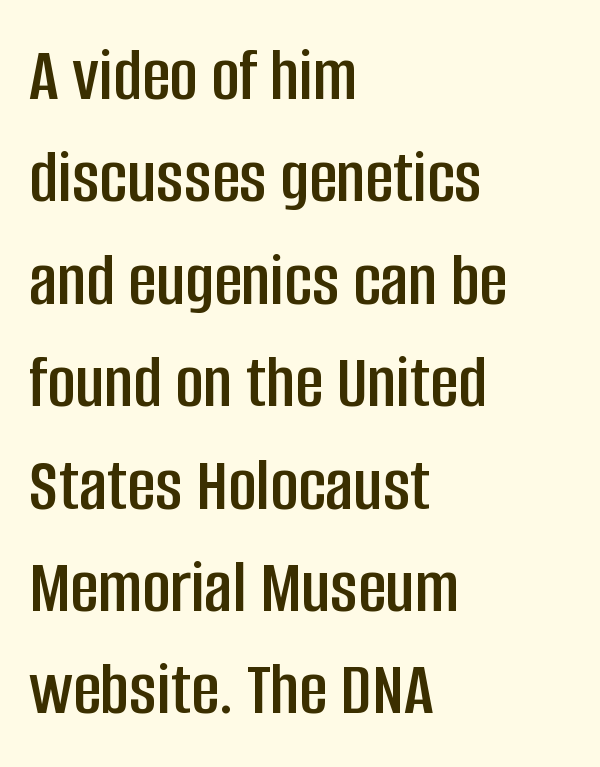
Nope, not italic — everything's standing straight. These lines are rendered in a variable-pitch font. Leftover space on each line is placed entirely after the last word. A typesetter would label this face a sans. Anything drawn beneath the words? Only blank space.
